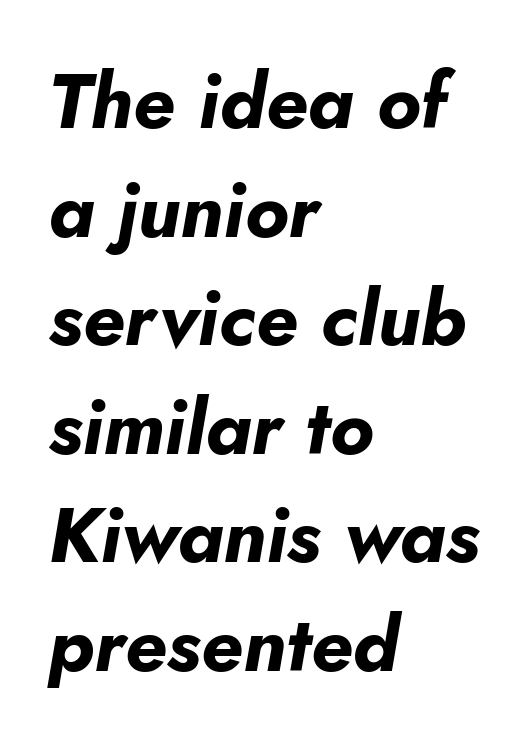
In terms of posture, this sample is oblique. Where is the straight margin? On the left. In terms of leading, this rendering sits right in the middle. This is heavy type, rendered in bold. The face used here is proportionally spaced, like ordinary book or web type. Students, note that the glyphs here touch the page at normal intervals.
